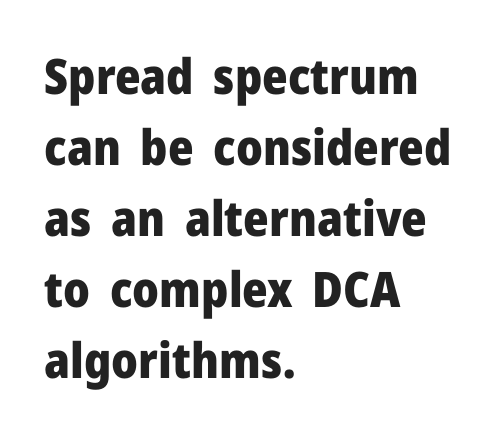
The image shows 49 px heavy sans-serif type, upright; set left-aligned, normal line spacing (1.45x), normal letter spacing, not underlined; low stroke contrast and a medium x-height.
